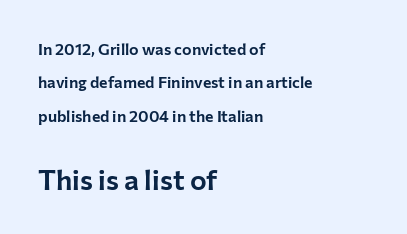
Q: Is the text italic (slanted)? A: No, it is upright.
Q: Is the typeface a serif or a sans-serif typeface? A: Sans-serif.
Q: Is the text underlined? A: No.
Q: How is the paragraph aligned? A: Left-aligned.
Q: Is the spacing between letters normal or unusually wide? A: Normal.
Q: Is the spacing between lines tight, normal or loose? A: Loose.
Q: Which block of text is set in a larger size, the first (top) or the second (bottom)? A: The second (bottom) one.
Q: Width (condensed, normal, or wide)? A: Normal.
Q: Stroke contrast? A: Low.
Q: x-height? A: Medium.
Q: Monospaced? A: No.
